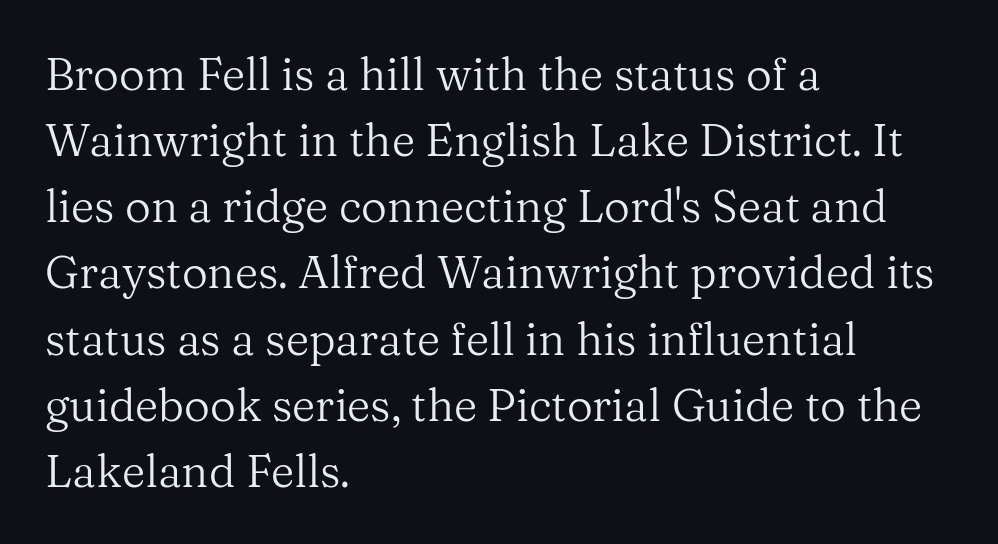
Little horizontal feet cap the strokes, marking this as serif type. Rule under the text: the space is simply empty. Is this a heavy cut? Hardly; it is regular or lighter. Looks like regular typesetting: each glyph gets only the width it needs.
